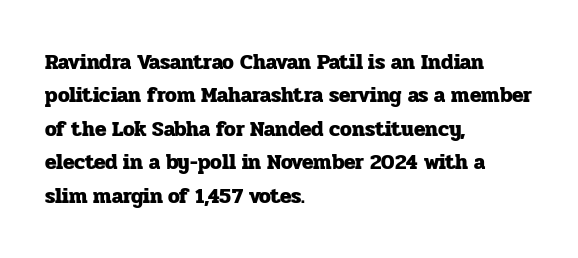
{"italic": "no", "bold": "yes", "underline": "no", "align": "left", "line_spacing": "normal", "line_spacing_ratio": 1.59, "letter_spacing": "normal", "letter_spacing_em": 0.0, "glyph_px": 21}
